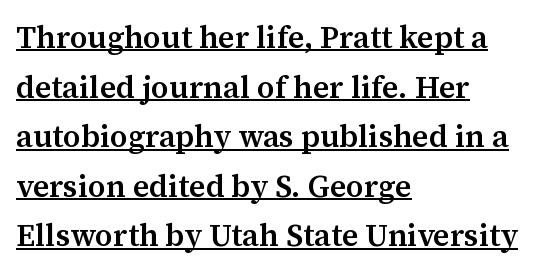
{"serif": "yes", "italic": "no", "bold": "semi", "weight": "semibold", "width": "normal", "stroke_contrast": "medium", "x_height": "medium", "monospaced": "no", "underline": "yes", "align": "left", "line_spacing": "normal", "line_spacing_ratio": 1.6, "letter_spacing": "normal", "letter_spacing_em": 0.0, "glyph_px": 31}
